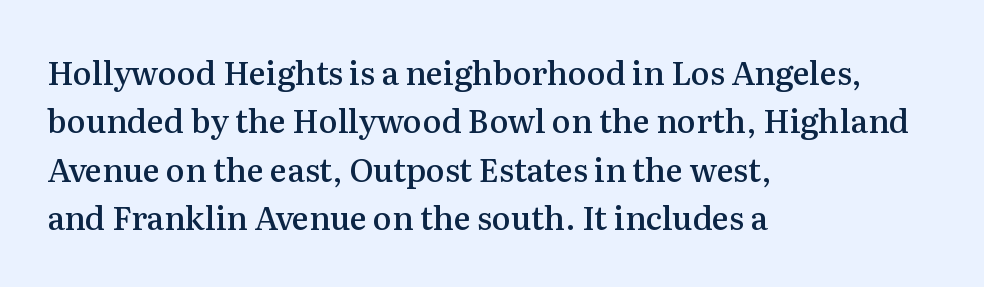
Only glyphs here, with clear space below each row. Between one letter and the next there's only the usual sliver of space. Is the type bold? Partly — it's a semibold, heavier than regular but not fully bold. Posture: straight, roman, zero tilt. Is this a fixed-width face? No — the glyphs have proportional, varying widths. Line spacing here is normal.
